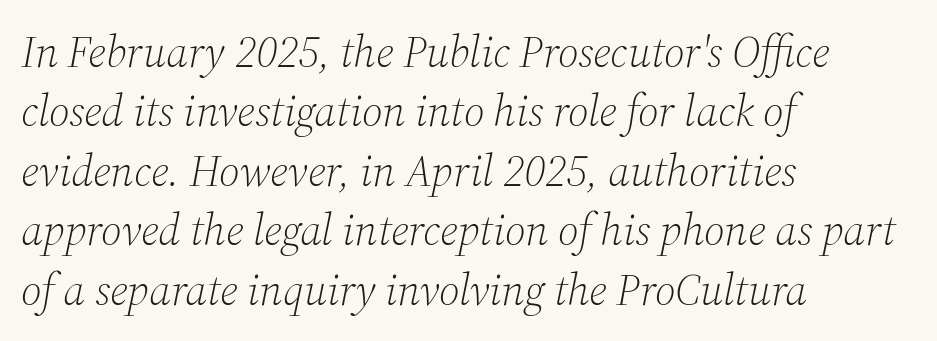
Q: Is the text bold? A: No.
Q: Is the text italic (slanted)? A: Yes, it leans right by about 12 degrees.
Q: Is the typeface a serif or a sans-serif typeface? A: Serif.
Q: Is the text underlined? A: No.
Q: How is the paragraph aligned? A: Left-aligned.
Q: Is the spacing between letters normal or unusually wide? A: Normal.
Q: Is the spacing between lines tight, normal or loose? A: Normal.
Q: Width (condensed, normal, or wide)? A: Normal.
Q: Stroke contrast? A: Medium.
Q: x-height? A: Medium.
Q: Monospaced? A: No.
